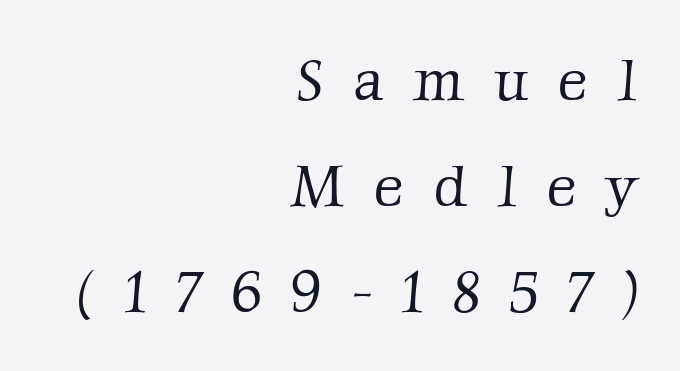
{"serif": "yes", "bold": "no", "weight": "light", "width": "normal", "stroke_contrast": "low", "x_height": "medium", "monospaced": "no", "underline": "no", "align": "right", "line_spacing_ratio": 1.8, "letter_spacing": "wide", "letter_spacing_em": 0.49, "glyph_px": 59}
